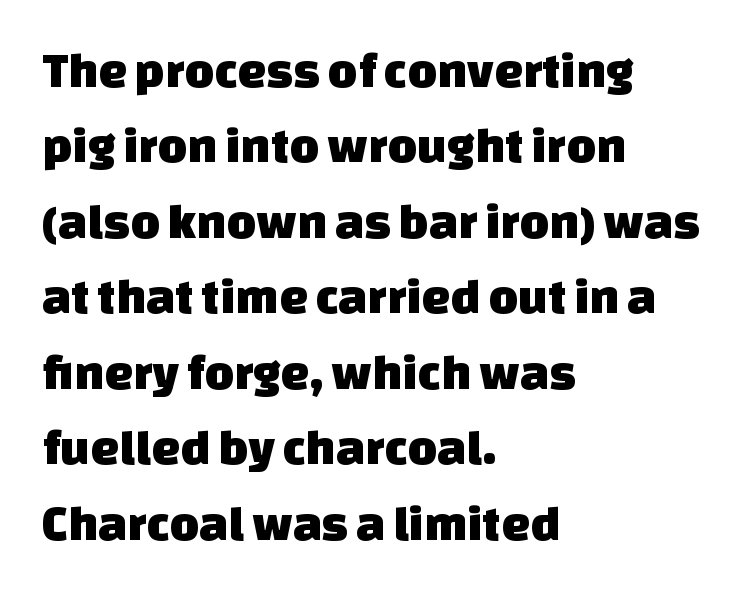
The face used here is proportionally spaced, like ordinary book or web type. Honestly, there is no underline to notice here at all. Tracking value appears to be zero — textbook default spacing. Notice how descenders clear the ascenders below comfortably — that's standard leading. A classic flush-left, rag-right setting is used for this passage. I'd call this a sans setting — the letters go barefoot.
